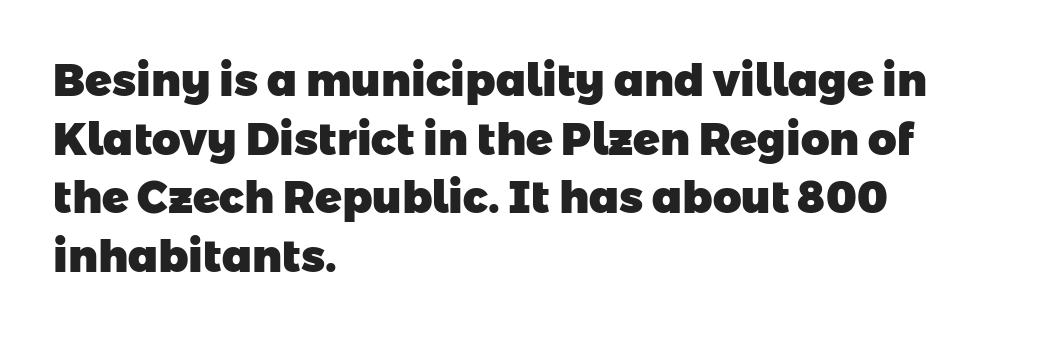
Q: Is the text bold? A: Yes.
Q: Is the typeface a serif or a sans-serif typeface? A: Sans-serif.
Q: Is the text underlined? A: No.
Q: How is the paragraph aligned? A: Left-aligned.
Q: Is the spacing between letters normal or unusually wide? A: Normal.
Q: Is the spacing between lines tight, normal or loose? A: Normal.
Q: Width (condensed, normal, or wide)? A: Normal.
Q: Stroke contrast? A: Low.
Q: x-height? A: Medium.
Q: Monospaced? A: No.
